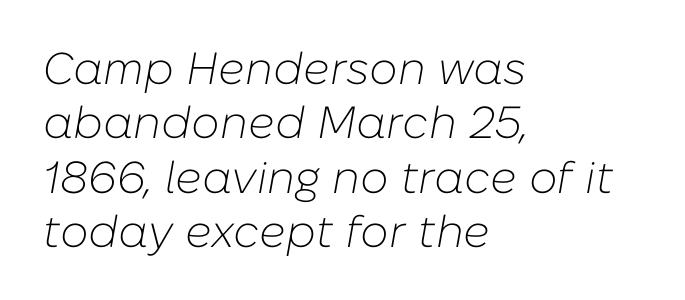
The image shows 45 px light type, italic (leaning right); set left-aligned, line spacing 1.21x, normal letter spacing, not underlined; low stroke contrast and a medium x-height.
